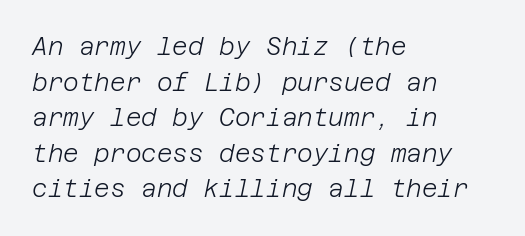
The image shows 24 px text type, italic (leaning right); set left-aligned, normal line spacing (1.48x), normal letter spacing, not underlined.
